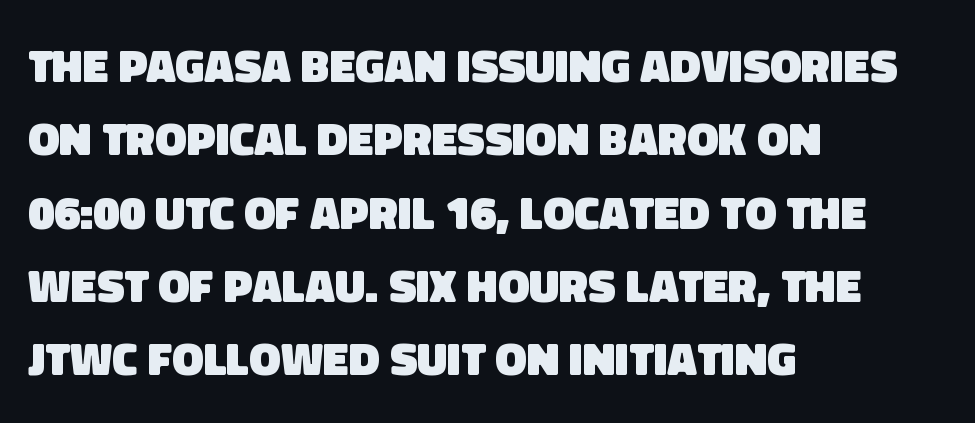
{"serif": "no", "bold": "yes", "weight": "heavy", "width": "normal", "stroke_contrast": "low", "x_height": "large", "monospaced": "no", "underline": "no", "align": "left", "line_spacing": "normal", "line_spacing_ratio": 1.56, "letter_spacing": "normal", "letter_spacing_em": 0.0, "glyph_px": 47}
